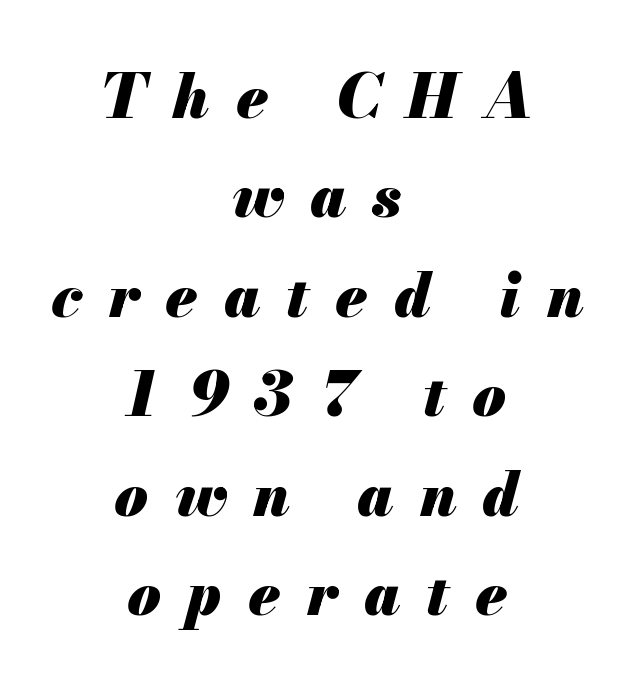
The image shows 61 px heavy type, italic (leaning right); set centered, normal line spacing (1.63x), unusually wide letter spacing (+0.43 em), not underlined; medium stroke contrast and a small x-height.
